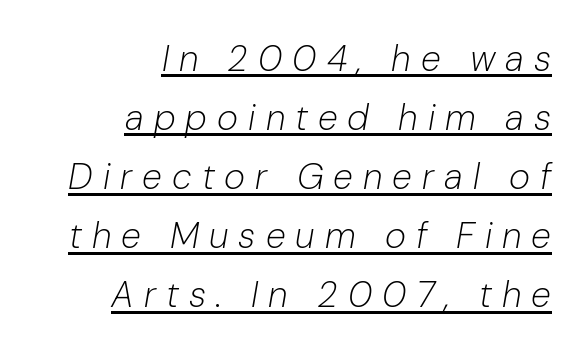
Q: Is the text bold? A: No.
Q: Is the text italic (slanted)? A: Yes, it leans right by about 10 degrees.
Q: Is the text underlined? A: Yes.
Q: How is the paragraph aligned? A: Right-aligned.
Q: Is the spacing between letters normal or unusually wide? A: Unusually wide.
Q: Is the spacing between lines tight, normal or loose? A: Normal.
Q: Width (condensed, normal, or wide)? A: Normal.
Q: Stroke contrast? A: Low.
Q: x-height? A: Medium.
Q: Monospaced? A: No.
